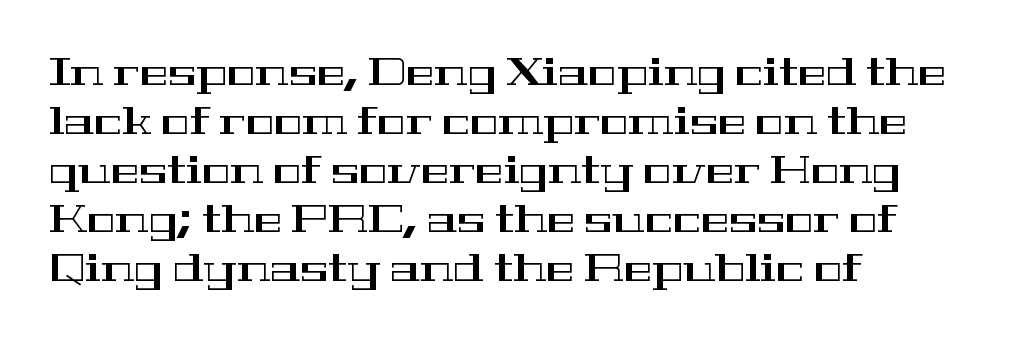
The foot of each line stays bare and open. In terms of letterform style, serifs are clearly present. The letters advance in unequal steps, a hallmark of proportional type. When letters stand straight like this, we call the style roman or upright. Vertically, the passage feels balanced, rows spaced as you'd expect.
